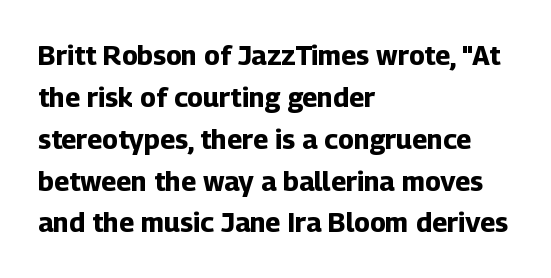
{"italic": "no", "bold": "yes", "underline": "no", "align": "left", "line_spacing": "normal", "line_spacing_ratio": 1.55, "letter_spacing": "normal", "letter_spacing_em": 0.0, "glyph_px": 27}
